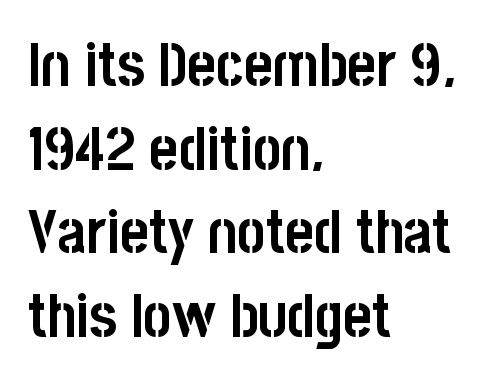
{"serif": "no", "italic": "no", "bold": "yes", "weight": "semibold", "width": "condensed", "stroke_contrast": "low", "x_height": "large", "monospaced": "no", "underline": "no", "align": "left", "line_spacing": "normal", "line_spacing_ratio": 1.37, "letter_spacing": "normal", "letter_spacing_em": 0.0, "glyph_px": 61}
